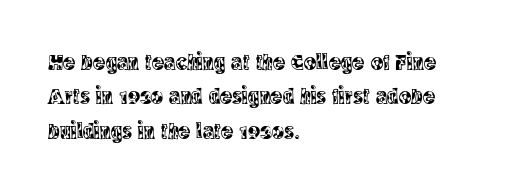
{"italic": "no", "underline": "no", "align": "left", "line_spacing": "normal", "line_spacing_ratio": 1.49, "letter_spacing": "normal", "letter_spacing_em": 0.0, "glyph_px": 23}
